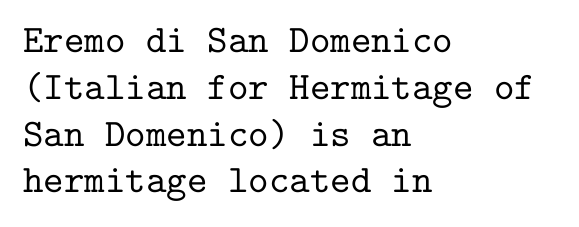
Serifs: yes, visible at the terminals of the letterforms. The tracking reads as untouched default to a designer's eye. The baseline area is clear. Looks like terminal output: every glyph gets an equal slot. Italic? Not at all — the glyphs are vertical. Is the block centered? No — it sits flush against the left margin.
